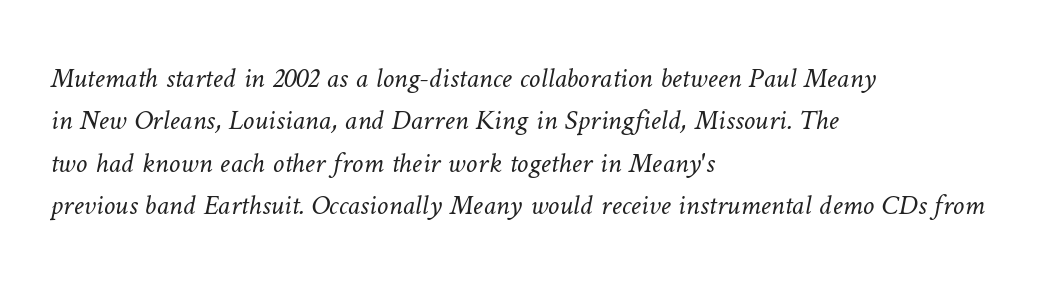
Q: Is the text bold? A: No.
Q: Is the text underlined? A: No.
Q: How is the paragraph aligned? A: Left-aligned.
Q: Is the spacing between letters normal or unusually wide? A: Normal.
Q: Is the spacing between lines tight, normal or loose? A: Normal.
Q: Width (condensed, normal, or wide)? A: Normal.
Q: Stroke contrast? A: Low.
Q: x-height? A: Medium.
Q: Monospaced? A: No.
